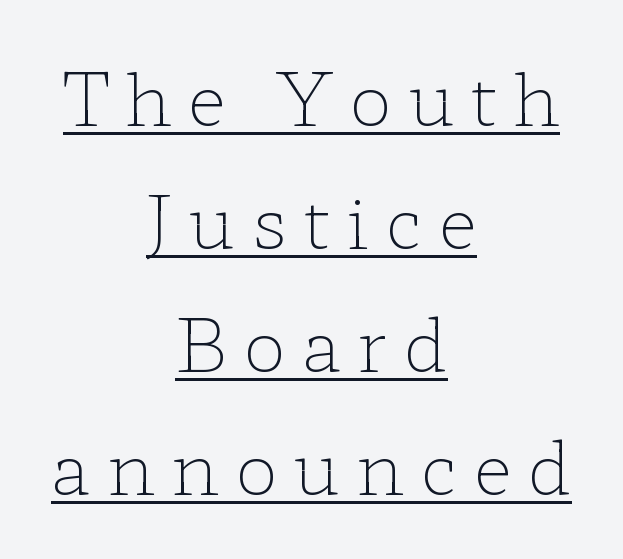
The image shows 72 px light, wide serif type, upright; set centered, line spacing 1.71x, unusually wide letter spacing (+0.22 em), underlined; low stroke contrast and a medium x-height.
